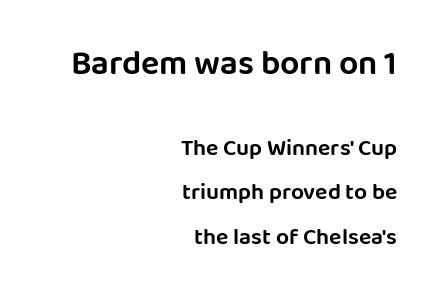
{"serif": "no", "italic": "no", "width": "normal", "stroke_contrast": "low", "x_height": "large", "monospaced": "no", "underline": "no", "align": "right", "line_spacing": "loose", "line_spacing_ratio": 1.93, "letter_spacing": "normal", "letter_spacing_em": 0.0, "larger_block": "first", "size_ratio": 1.48, "glyph_px": 34}
